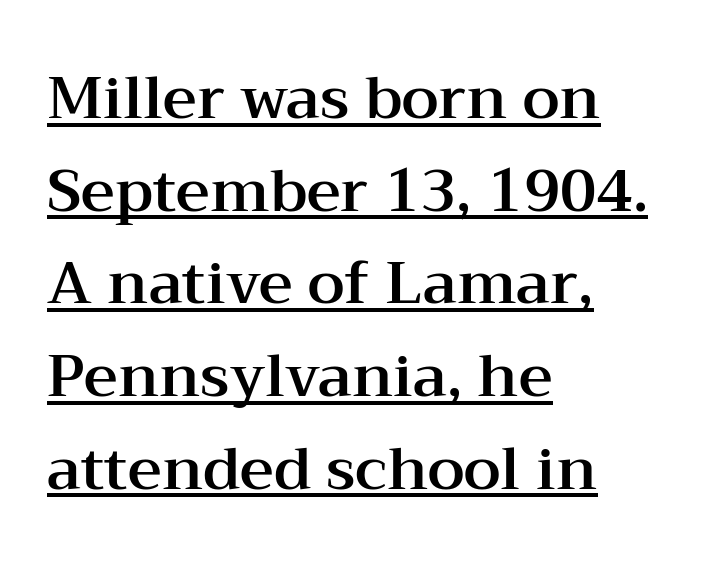
{"serif": "yes", "italic": "no", "width": "wide", "stroke_contrast": "medium", "x_height": "medium", "monospaced": "no", "underline": "yes", "align": "left", "line_spacing": "normal", "line_spacing_ratio": 1.57, "letter_spacing": "normal", "letter_spacing_em": 0.0, "glyph_px": 59}
